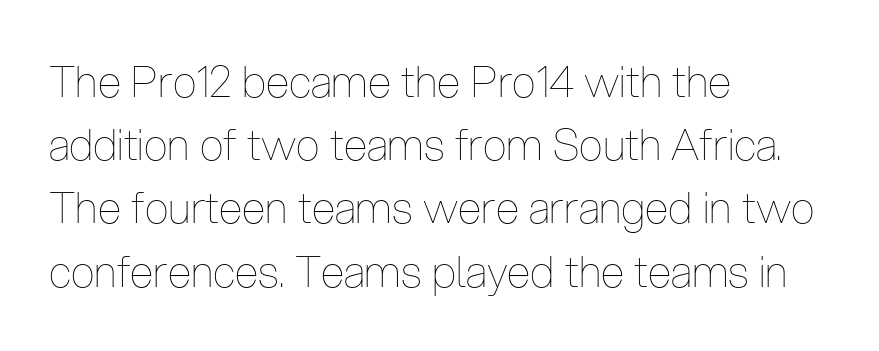
Rule under the text: the space is simply empty. You could not count columns in this text — the font is proportionally spaced. Letters have the restrained weight of plain body copy at most. These lines stack with their left ends in a neat column. Ordinary non-slanted type is in use. Honestly, the letter spacing is just normal — you wouldn't notice it.
